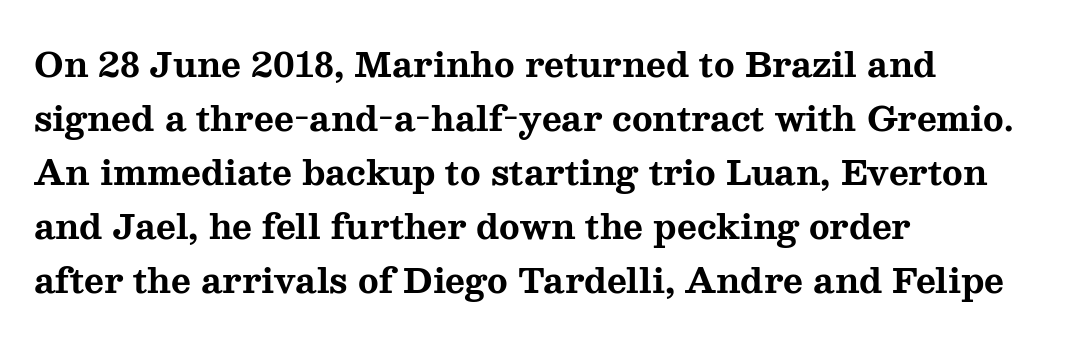
The passage shown is emphatically bold. The lines are quadded left. A typesetter would call this proportional, since set widths differ per character. This is serif lettering, the kind often seen in printed books.
